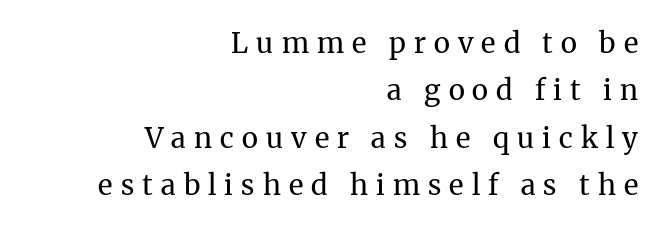
{"serif": "yes", "italic": "no", "bold": "no", "weight": "regular", "width": "normal", "stroke_contrast": "medium", "x_height": "medium", "monospaced": "no", "underline": "no", "align": "right", "line_spacing": "normal", "line_spacing_ratio": 1.69, "letter_spacing": "wide", "letter_spacing_em": 0.29, "glyph_px": 28}
